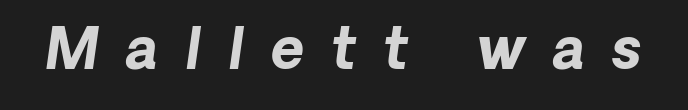
Notice how thick the strokes are: this is what a full bold looks like. Observe the absence of serifs on each vertical stroke in this sample. Display-style spreading of the glyphs; the letterfit is very open. The passage shown is not underscored anywhere.
